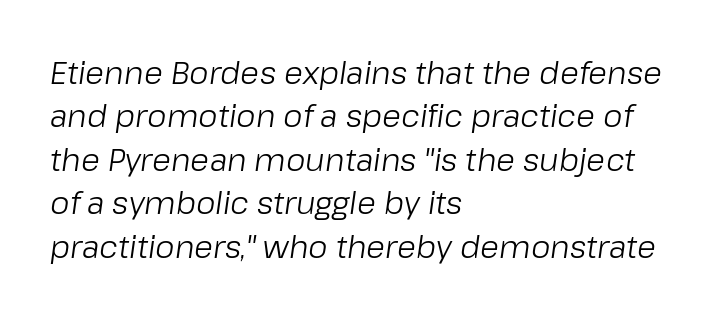
{"italic": "yes", "lean": "right", "slant_degrees": 8, "bold": "no", "weight": "light", "width": "normal", "stroke_contrast": "low", "x_height": "medium", "monospaced": "no", "underline": "no", "align": "left", "line_spacing": "normal", "line_spacing_ratio": 1.4, "letter_spacing": "normal", "letter_spacing_em": 0.0, "glyph_px": 31}
